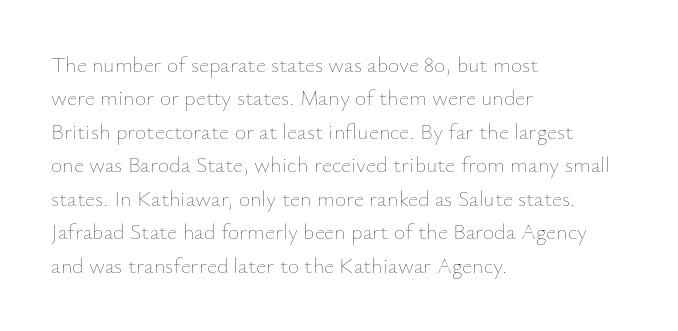
{"italic": "no", "bold": "no", "underline": "no", "align": "left", "line_spacing": "normal", "line_spacing_ratio": 1.52, "letter_spacing": "normal", "letter_spacing_em": 0.0, "glyph_px": 22}
